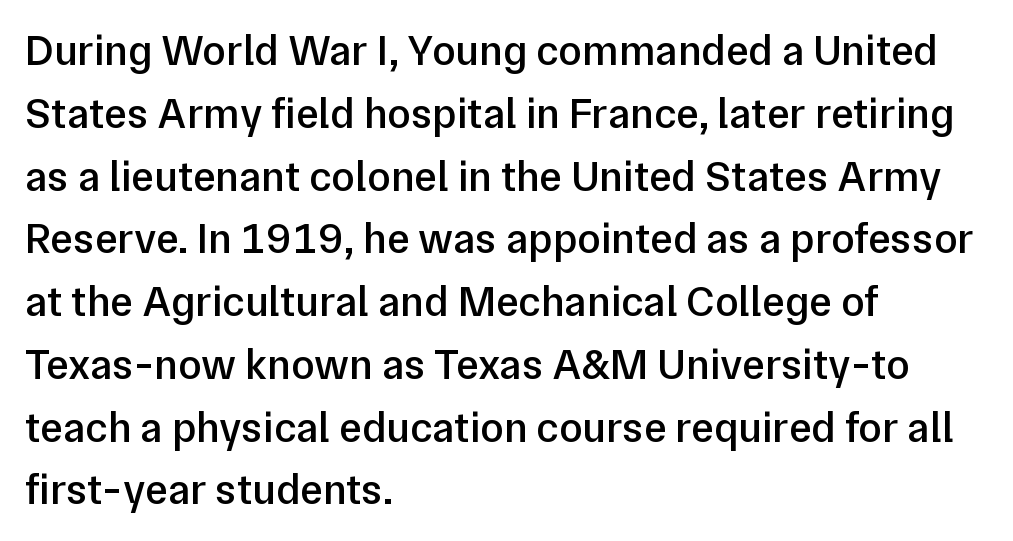
{"serif": "no", "italic": "no", "bold": "semi", "weight": "semibold", "width": "normal", "stroke_contrast": "low", "x_height": "medium", "monospaced": "no", "underline": "no", "align": "left", "line_spacing": "normal", "line_spacing_ratio": 1.46, "letter_spacing": "normal", "letter_spacing_em": 0.0, "glyph_px": 43}
